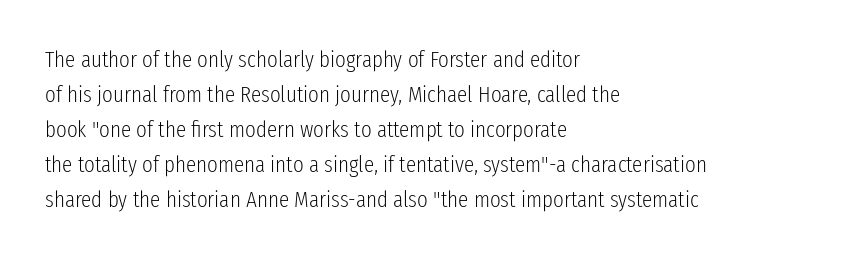
{"italic": "no", "bold": "no", "underline": "no", "align": "left", "line_spacing": "normal", "line_spacing_ratio": 1.52, "letter_spacing": "normal", "letter_spacing_em": 0.0, "glyph_px": 23}
